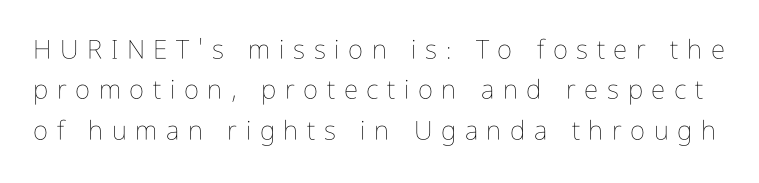
{"italic": "no", "bold": "no", "underline": "no", "line_spacing": "normal", "line_spacing_ratio": 1.55, "letter_spacing": "wide", "letter_spacing_em": 0.33, "glyph_px": 26}
